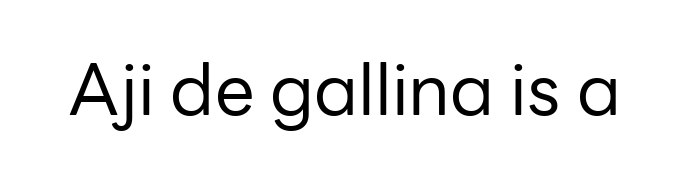
{"serif": "no", "italic": "no", "bold": "no", "weight": "regular", "width": "normal", "stroke_contrast": "low", "x_height": "medium", "monospaced": "no", "underline": "no", "letter_spacing": "normal", "letter_spacing_em": 0.0, "glyph_px": 71}
